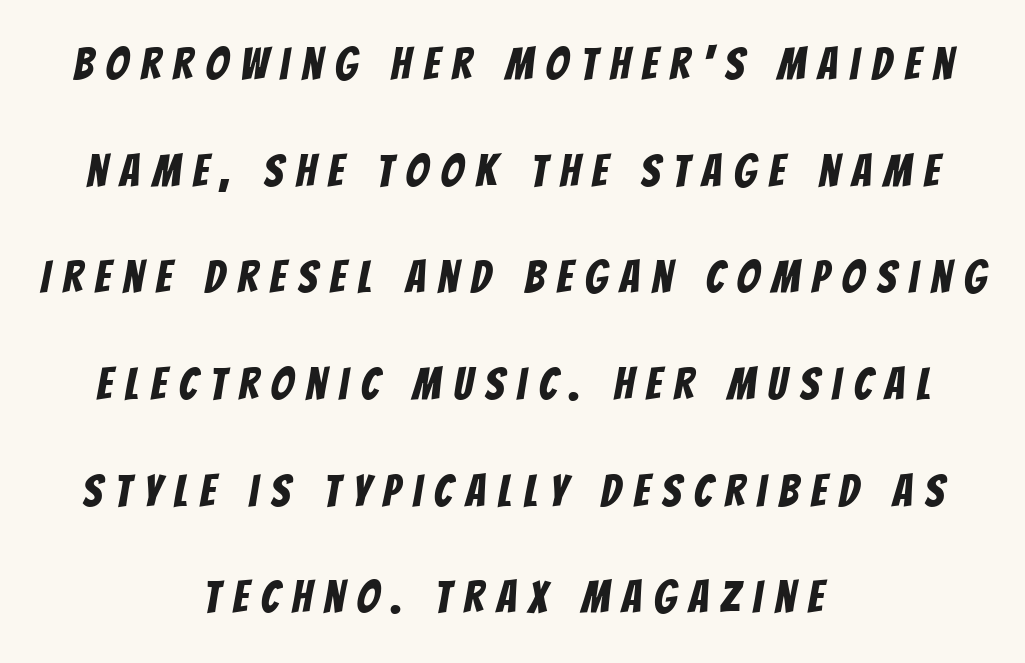
The image shows 45 px condensed sans-serif type; set centered, loose line spacing (2.37x), unusually wide letter spacing (+0.28 em), not underlined; low stroke contrast and a large x-height.
